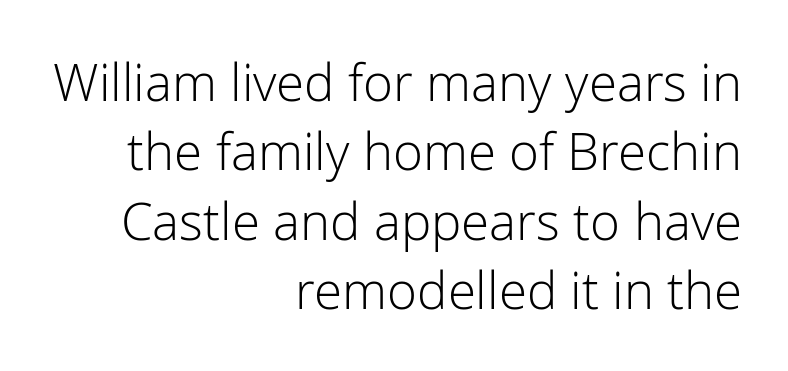
{"serif": "no", "italic": "no", "bold": "no", "weight": "light", "width": "normal", "stroke_contrast": "low", "x_height": "medium", "monospaced": "no", "underline": "no", "align": "right", "line_spacing": "normal", "line_spacing_ratio": 1.36, "letter_spacing": "normal", "letter_spacing_em": 0.0, "glyph_px": 51}
